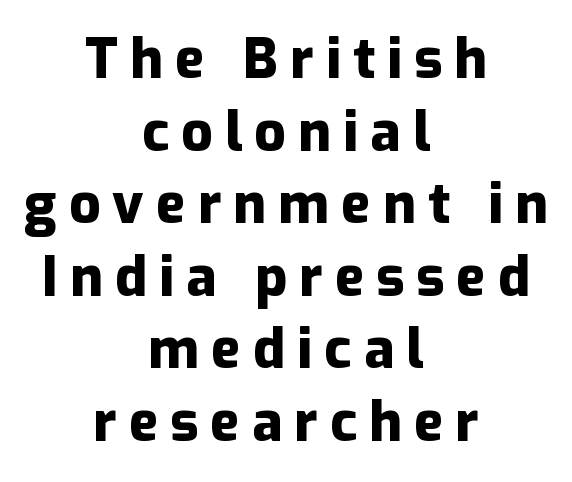
The lettering holds an erect, upright posture throughout. The type family on display is of the sans-serif kind. The setting favours the middle, as headings and verse often do. The sample has been set heavy, in full bold. The zone under the glyphs is completely vacant.
